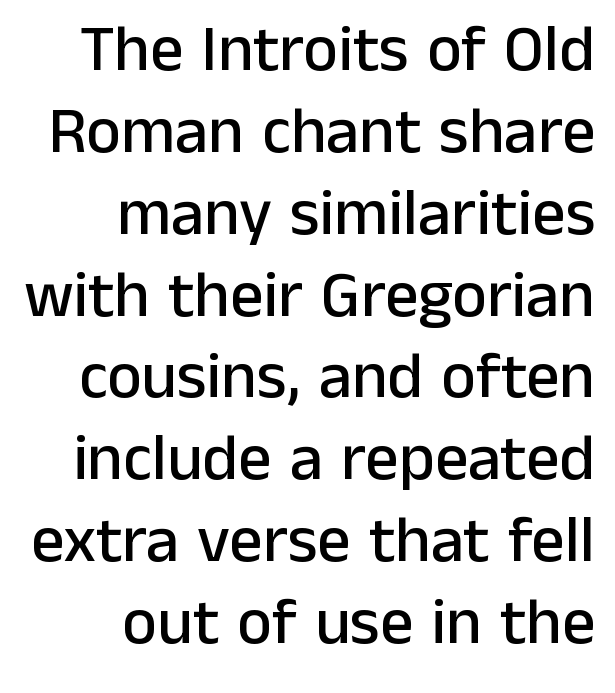
Q: Is the text italic (slanted)? A: No, it is upright.
Q: Is the typeface a serif or a sans-serif typeface? A: Sans-serif.
Q: Is the text underlined? A: No.
Q: How is the paragraph aligned? A: Right-aligned.
Q: Is the spacing between letters normal or unusually wide? A: Normal.
Q: Width (condensed, normal, or wide)? A: Normal.
Q: Stroke contrast? A: Low.
Q: x-height? A: Medium.
Q: Monospaced? A: No.
